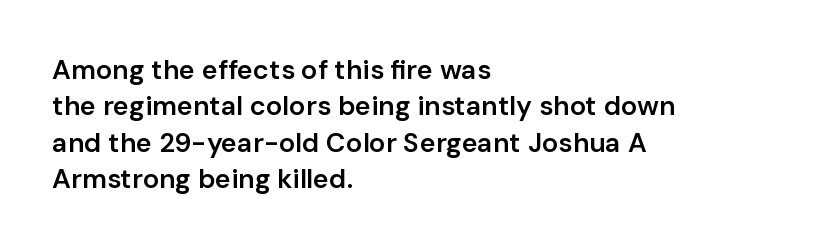
Q: Is the text bold? A: Semi-bold.
Q: Is the text italic (slanted)? A: No, it is upright.
Q: Is the text underlined? A: No.
Q: How is the paragraph aligned? A: Left-aligned.
Q: Is the spacing between letters normal or unusually wide? A: Normal.
Q: Is the spacing between lines tight, normal or loose? A: Normal.
